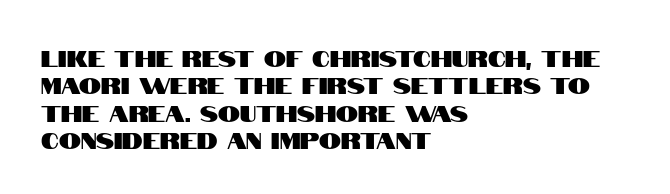
The lines are quadded left. Bare-footed words on every line. Notice how the stems are strictly vertical — no italics here. The gaps between neighbouring characters are ordinary and unremarkable.
